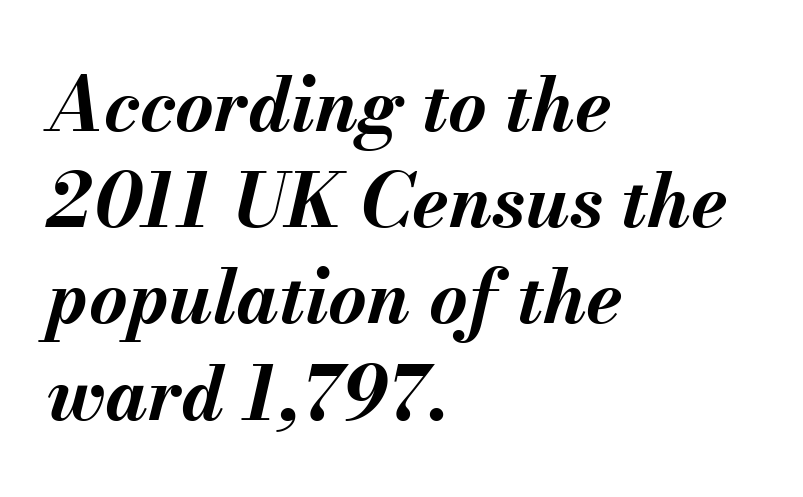
Q: Is the text bold? A: Yes.
Q: Is the text italic (slanted)? A: Yes, it leans right by about 13 degrees.
Q: Is the text underlined? A: No.
Q: How is the paragraph aligned? A: Left-aligned.
Q: Is the spacing between letters normal or unusually wide? A: Normal.
Q: Is the spacing between lines tight, normal or loose? A: Normal.
Q: Width (condensed, normal, or wide)? A: Normal.
Q: Stroke contrast? A: Medium.
Q: x-height? A: Small.
Q: Monospaced? A: No.
